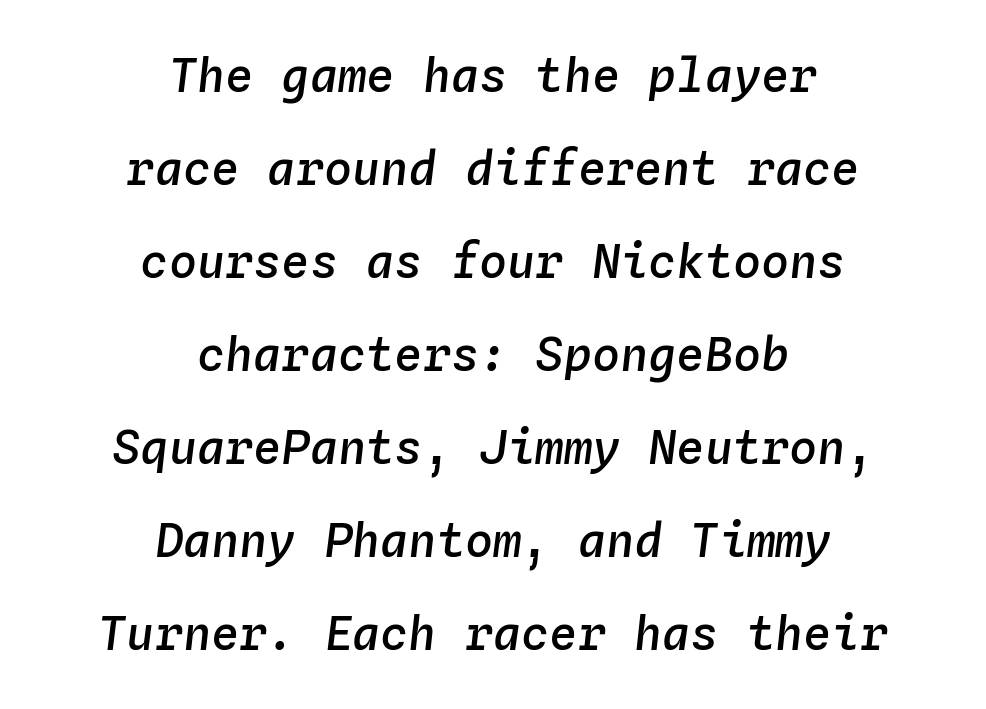
{"italic": "yes", "lean": "right", "slant_degrees": 4, "bold": "semi", "weight": "semibold", "width": "normal", "stroke_contrast": "low", "x_height": "medium", "monospaced": "yes", "underline": "no", "align": "center", "line_spacing": "loose", "line_spacing_ratio": 1.98, "letter_spacing": "normal", "letter_spacing_em": 0.0, "glyph_px": 47}
